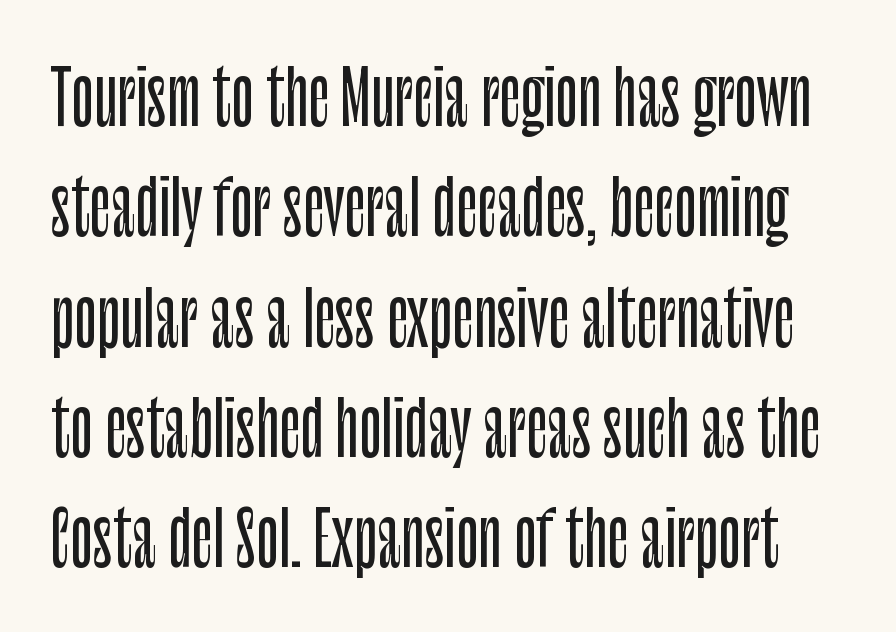
Looks like regular typesetting: each glyph gets only the width it needs. The font's upright variant was chosen for this text. The vertical gap from one line to the next is medium. The glyphs are unaccompanied by any horizontal stroke below them.
